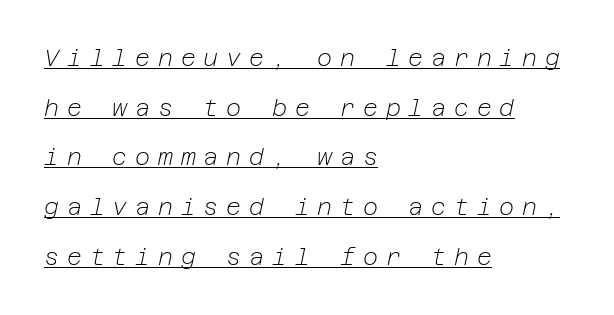
Q: Is the text bold? A: No.
Q: Is the text italic (slanted)? A: Yes, it leans right by about 12 degrees.
Q: Is the text underlined? A: Yes.
Q: How is the paragraph aligned? A: Left-aligned.
Q: Is the spacing between letters normal or unusually wide? A: Unusually wide.
Q: Is the spacing between lines tight, normal or loose? A: Loose.
